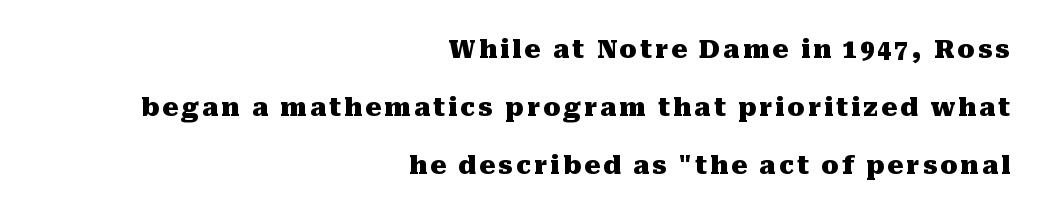
The image shows 25 px bold type, upright; set right-aligned, loose line spacing (2.32x), not underlined.
